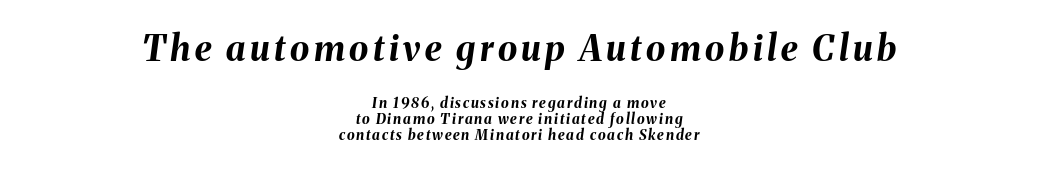
Q: Is the text bold? A: Yes.
Q: Is the text italic (slanted)? A: Yes, it leans right by about 8 degrees.
Q: Is the text underlined? A: No.
Q: How is the paragraph aligned? A: Centered.
Q: Is the spacing between lines tight, normal or loose? A: Tight.
Q: Which block of text is set in a larger size, the first (top) or the second (bottom)? A: The first (top) one.
Q: Width (condensed, normal, or wide)? A: Normal.
Q: Stroke contrast? A: Medium.
Q: x-height? A: Medium.
Q: Monospaced? A: No.
